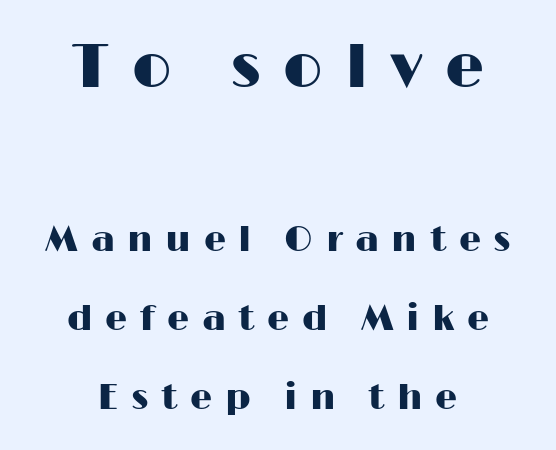
Nope, not italic — everything's standing straight. Interline gaps are noticeably wide in this sample. Underlining? Definitely not there. The gaps between neighbouring characters are conspicuously large.
